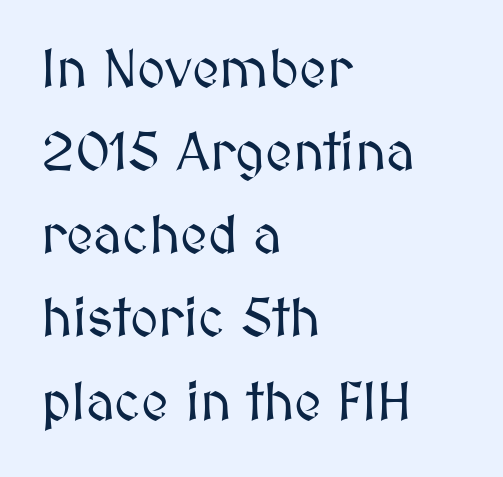
{"italic": "no", "width": "normal", "stroke_contrast": "medium", "x_height": "medium", "monospaced": "no", "underline": "no", "align": "left", "line_spacing": "normal", "line_spacing_ratio": 1.54, "letter_spacing": "normal", "letter_spacing_em": 0.0, "glyph_px": 54}
